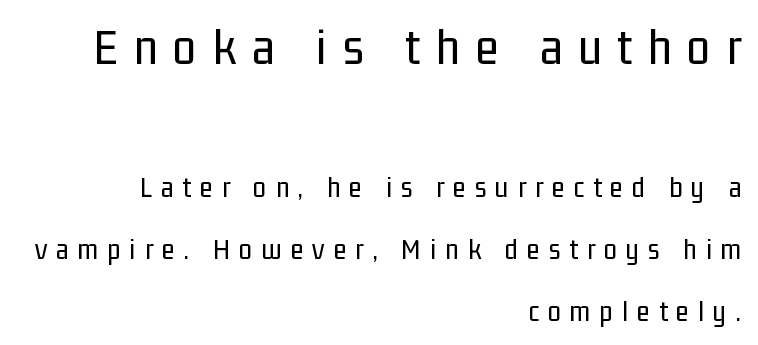
These lines are rendered in a variable-pitch font. Short and long lines alike share a common ending point at right. The letterforms stand isolated, each surrounded by extra space. The face used here appears at its bigger size in the upper chunk.
